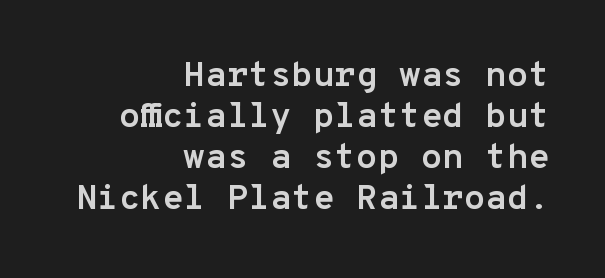
Q: Is the text bold? A: Yes.
Q: Is the text italic (slanted)? A: No, it is upright.
Q: Is the typeface a serif or a sans-serif typeface? A: Sans-serif.
Q: Is the text underlined? A: No.
Q: How is the paragraph aligned? A: Right-aligned.
Q: Is the spacing between letters normal or unusually wide? A: Normal.
Q: Width (condensed, normal, or wide)? A: Normal.
Q: Stroke contrast? A: Low.
Q: x-height? A: Medium.
Q: Monospaced? A: Yes.
